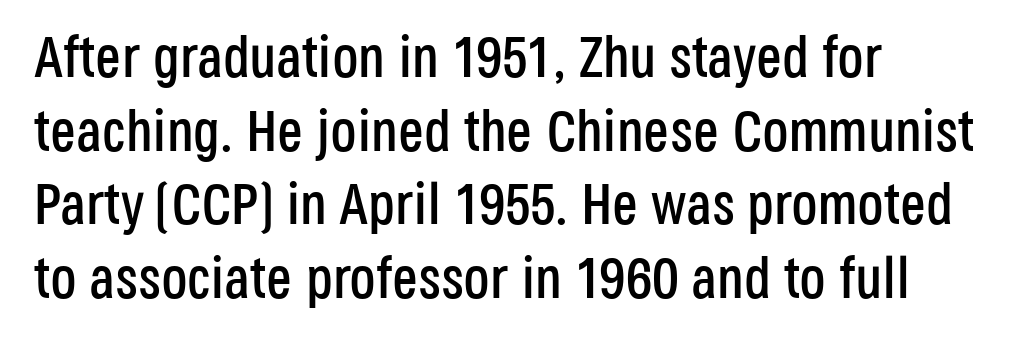
The image shows 58 px condensed sans-serif type, upright; set left-aligned, normal line spacing (1.27x), normal letter spacing, not underlined; low stroke contrast and a large x-height.
